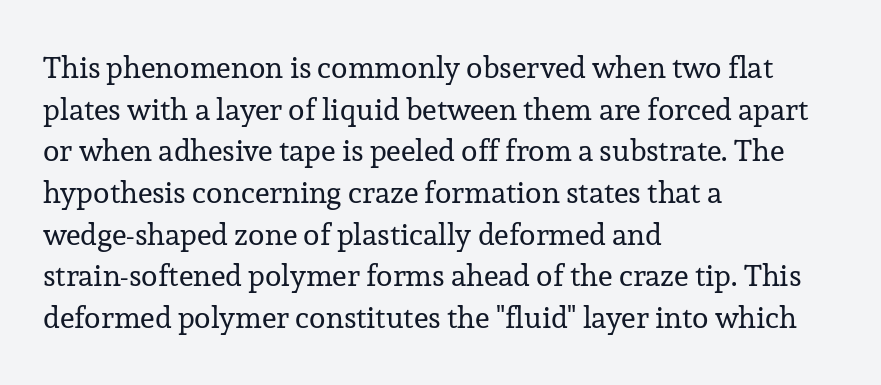
Q: Is the text bold? A: No.
Q: Is the text italic (slanted)? A: No, it is upright.
Q: Is the typeface a serif or a sans-serif typeface? A: Serif.
Q: Is the text underlined? A: No.
Q: How is the paragraph aligned? A: Left-aligned.
Q: Is the spacing between letters normal or unusually wide? A: Normal.
Q: Is the spacing between lines tight, normal or loose? A: Normal.
Q: Width (condensed, normal, or wide)? A: Normal.
Q: Stroke contrast? A: Low.
Q: x-height? A: Medium.
Q: Monospaced? A: No.
